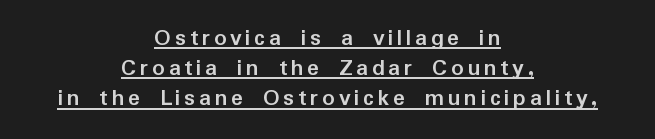
{"italic": "no", "bold": "yes", "underline": "yes", "align": "center", "line_spacing_ratio": 1.21, "glyph_px": 25}
